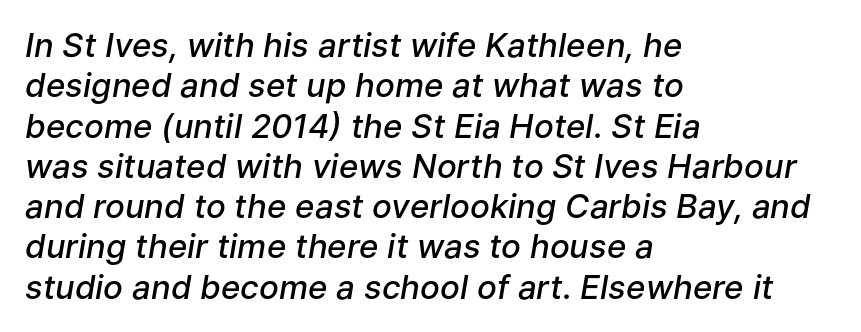
Each letter keeps its own natural width here, so spacing adapts to shape. The ragged edge is on the right, which tells us the setting is flush left. The letterforms sit shoulder to shoulder at normal distance. Italic? Definitely — the glyphs are oblique.
